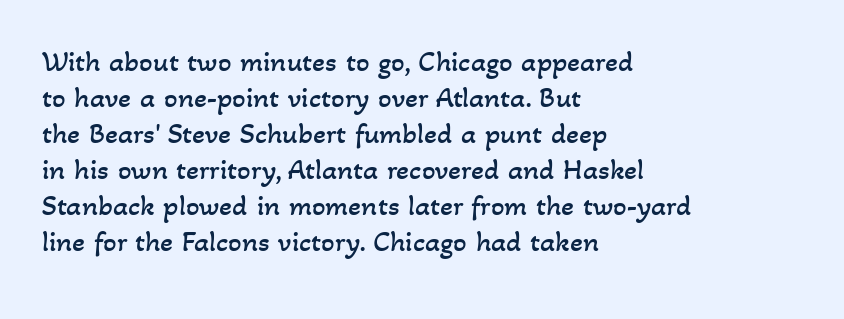
The image shows 30 px regular-weight type; set left-aligned, line spacing 1.2x, normal letter spacing, not underlined; low stroke contrast and a small x-height.
